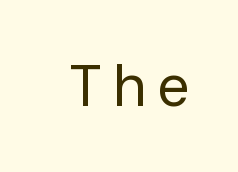
{"serif": "no", "italic": "no", "bold": "no", "weight": "regular", "width": "normal", "stroke_contrast": "low", "x_height": "medium", "monospaced": "no", "underline": "no", "glyph_px": 58}
